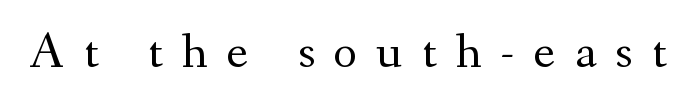
The letters are spread apart with noticeably loose tracking. Spacing verdict: proportional, widths tailored to each character. Regarding serifs, this sample has them. The gap between lines stays unmarked.
